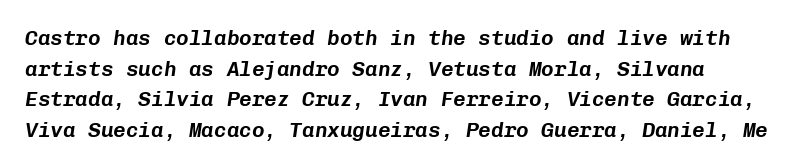
Q: Is the text italic (slanted)? A: Yes, it leans right by about 8 degrees.
Q: Is the text underlined? A: No.
Q: How is the paragraph aligned? A: Left-aligned.
Q: Is the spacing between letters normal or unusually wide? A: Normal.
Q: Is the spacing between lines tight, normal or loose? A: Normal.
